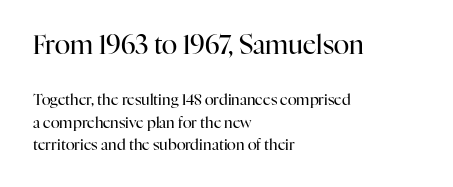
The image shows 26 px text type, upright; set left-aligned, normal line spacing (1.51x), normal letter spacing, not underlined; the first (top) block is 1.73x larger.
